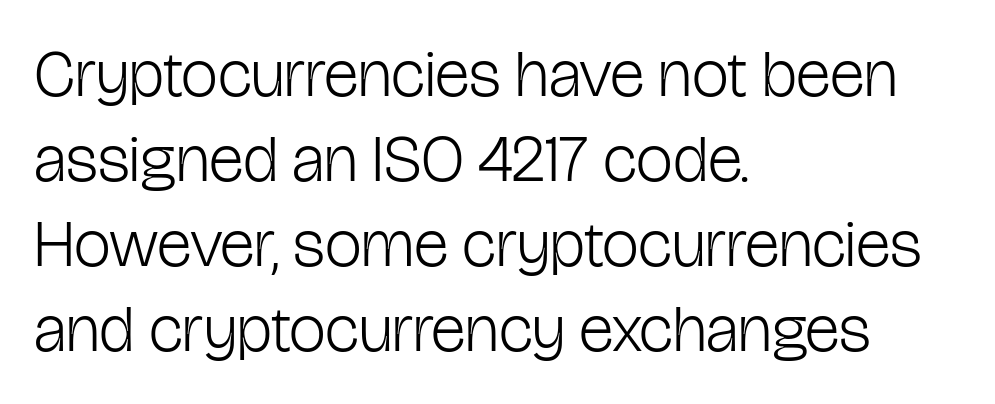
{"serif": "no", "italic": "no", "bold": "no", "weight": "light", "width": "condensed", "stroke_contrast": "low", "x_height": "medium", "monospaced": "no", "underline": "no", "align": "left", "line_spacing": "normal", "line_spacing_ratio": 1.29, "letter_spacing": "normal", "letter_spacing_em": 0.0, "glyph_px": 66}
